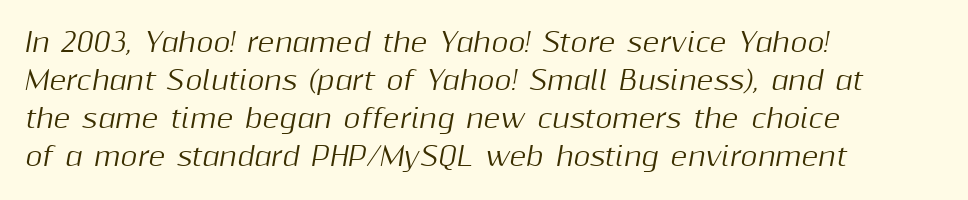
The image shows 26 px text type, italic (leaning right); set left-aligned, normal line spacing (1.46x), normal letter spacing, not underlined.
